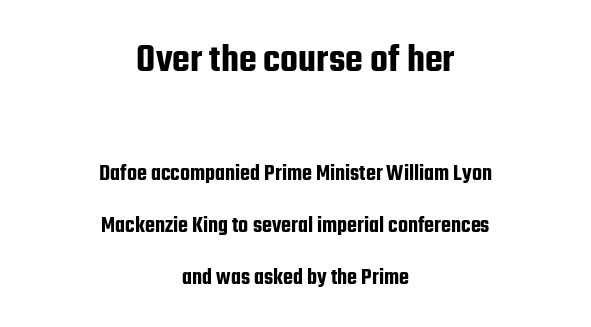
The image shows 41 px condensed sans-serif type, upright; set centered, loose line spacing (2.27x), normal letter spacing, not underlined; the first (top) block is 1.78x larger; low stroke contrast and a medium x-height.
